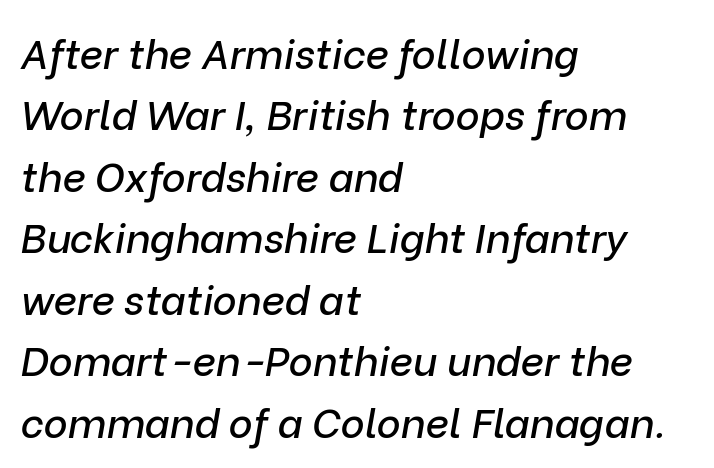
The image shows 41 px text type, italic (leaning right); set left-aligned, normal line spacing (1.5x), normal letter spacing, not underlined; low stroke contrast and a medium x-height.
